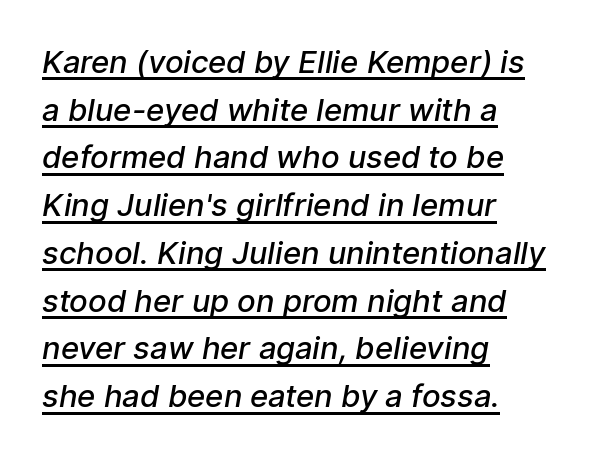
The passage shown is typed in a proportional face where columns would drift. Summary of vertical rhythm: regular, with standard interline spacing. Underline: present. You could call the tracking neutral — neither tight nor loose. In terms of letterform style, serifs are entirely absent.
